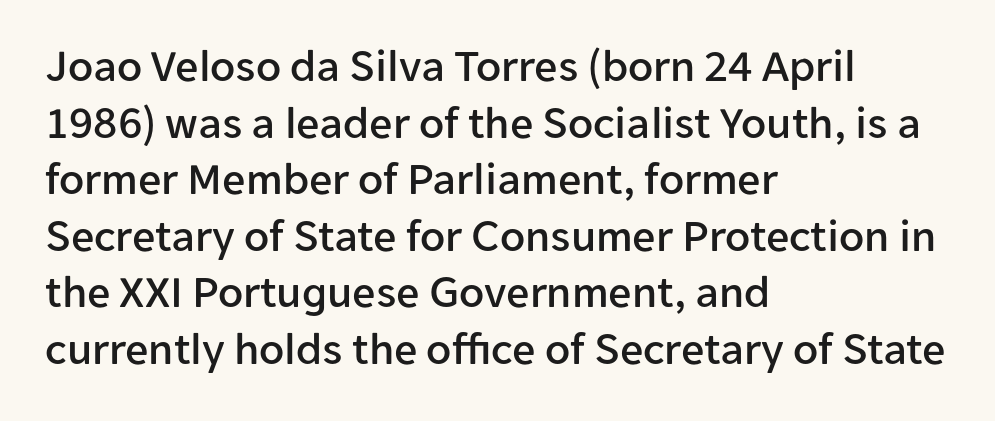
The image shows 46 px sans-serif type, upright; set left-aligned, line spacing 1.23x, normal letter spacing, not underlined; low stroke contrast and a medium x-height.
